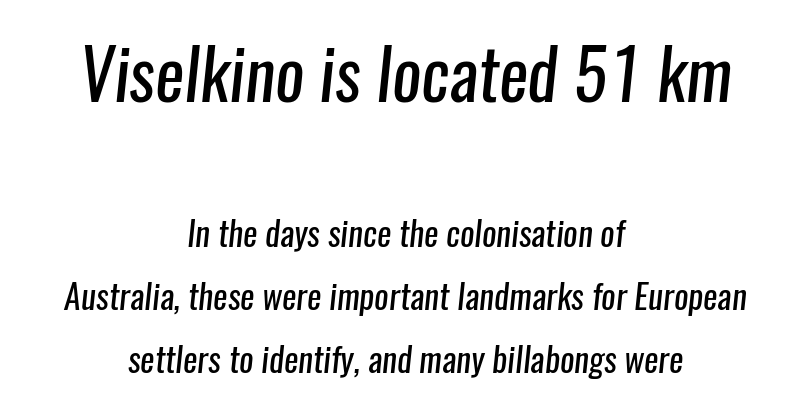
Q: Is the text bold? A: No.
Q: Is the typeface a serif or a sans-serif typeface? A: Sans-serif.
Q: Is the text underlined? A: No.
Q: How is the paragraph aligned? A: Centered.
Q: Is the spacing between letters normal or unusually wide? A: Normal.
Q: Which block of text is set in a larger size, the first (top) or the second (bottom)? A: The first (top) one.
Q: Width (condensed, normal, or wide)? A: Condensed.
Q: Stroke contrast? A: Low.
Q: x-height? A: Medium.
Q: Monospaced? A: No.
